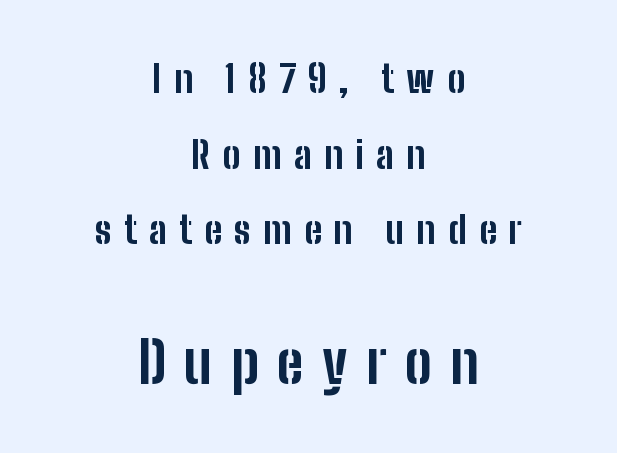
{"serif": "no", "italic": "no", "bold": "yes", "weight": "bold", "width": "condensed", "stroke_contrast": "low", "x_height": "medium", "monospaced": "no", "underline": "no", "align": "center", "line_spacing": "loose", "line_spacing_ratio": 1.99, "letter_spacing": "wide", "letter_spacing_em": 0.32, "larger_block": "second", "size_ratio": 1.5, "glyph_px": 57}
